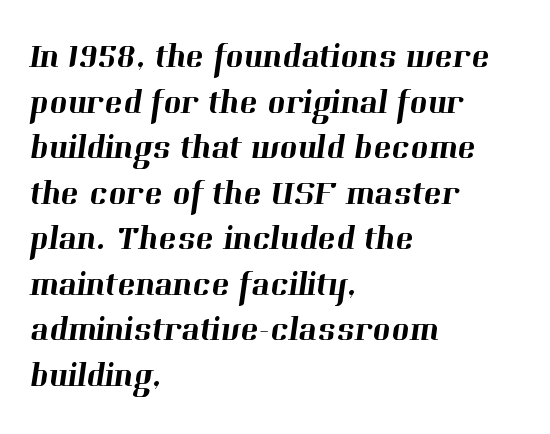
Plain, unruled lines of type. You could call the tracking neutral — neither tight nor loose. The designer went with a serif here, giving each stem small feet. Spacing verdict: proportional, widths tailored to each character. The typesetter chose a ragged-right arrangement here. Vertical spacing — default.
